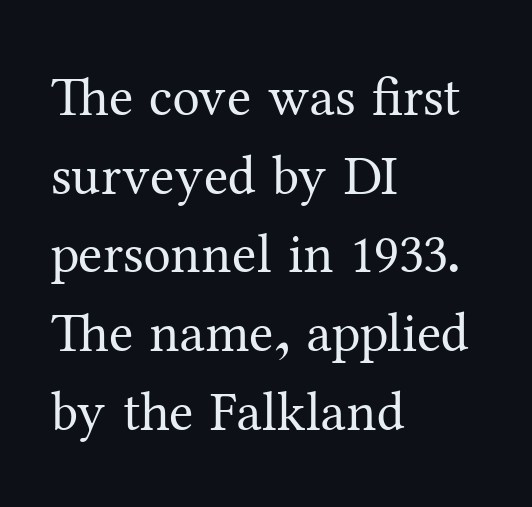
Line beginnings align vertically; line endings do not. Inter-character spacing is left at the font's built-in metrics. Italic? Not at all — the glyphs are vertical. A bare baseline throughout the passage.
